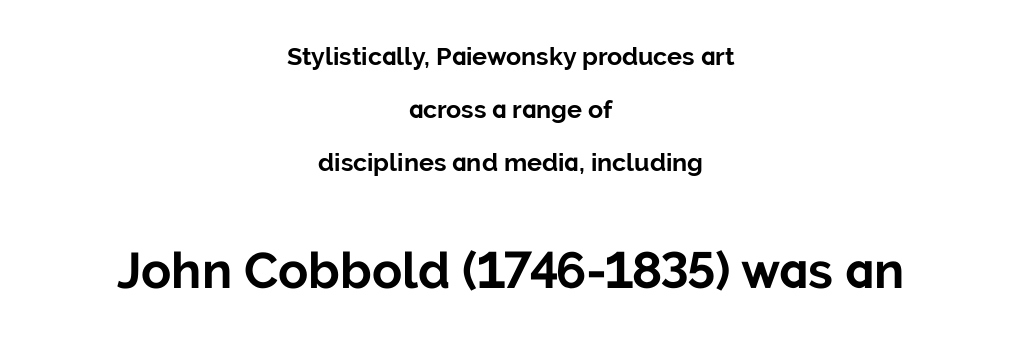
The image shows 50 px bold sans-serif type, upright; set centered, loose line spacing (2.13x), normal letter spacing, not underlined; the second (bottom) block is 2.0x larger; low stroke contrast and a medium x-height.
